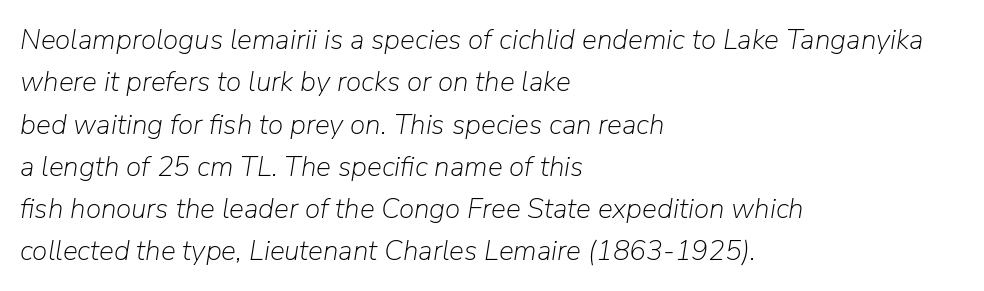
The image shows 28 px light type, italic (leaning right); set left-aligned, normal line spacing (1.51x), normal letter spacing, not underlined; low stroke contrast and a medium x-height.
